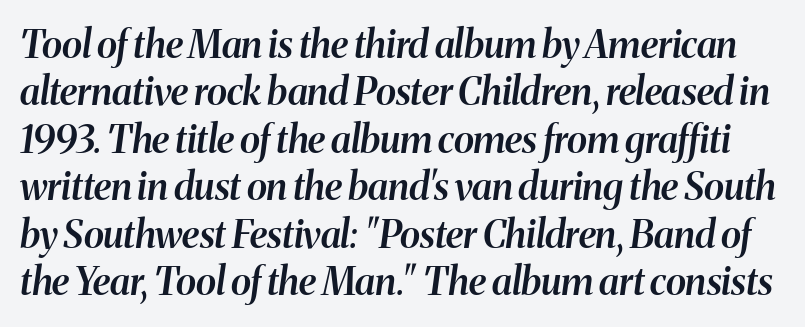
The characters look somewhat weighty, a semibold short of true bold. Varying glyph widths throughout — classic text-font behaviour. Quick note: underline off. Vertical spacing — default. Between one letter and the next there's only the usual sliver of space.
